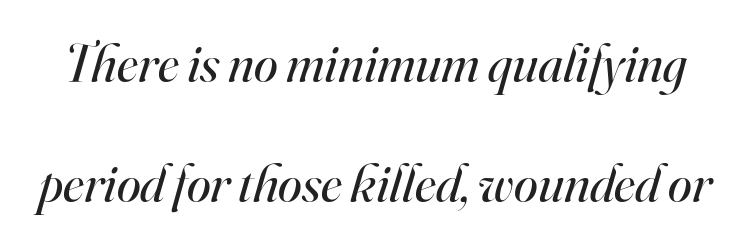
{"serif": "yes", "italic": "yes", "lean": "right", "slant_degrees": 16, "bold": "no", "weight": "regular", "width": "normal", "stroke_contrast": "high", "x_height": "small", "monospaced": "no", "underline": "no", "line_spacing": "loose", "line_spacing_ratio": 2.22, "letter_spacing": "normal", "letter_spacing_em": 0.0, "glyph_px": 54}
